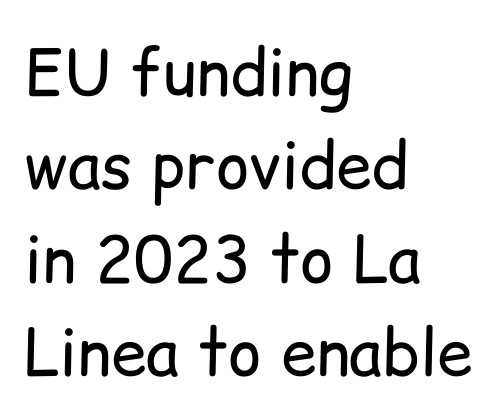
{"serif": "no", "italic": "no", "bold": "no", "weight": "regular", "width": "normal", "stroke_contrast": "low", "x_height": "medium", "monospaced": "no", "underline": "no", "align": "left", "line_spacing": "normal", "line_spacing_ratio": 1.46, "letter_spacing": "normal", "letter_spacing_em": 0.0, "glyph_px": 64}
